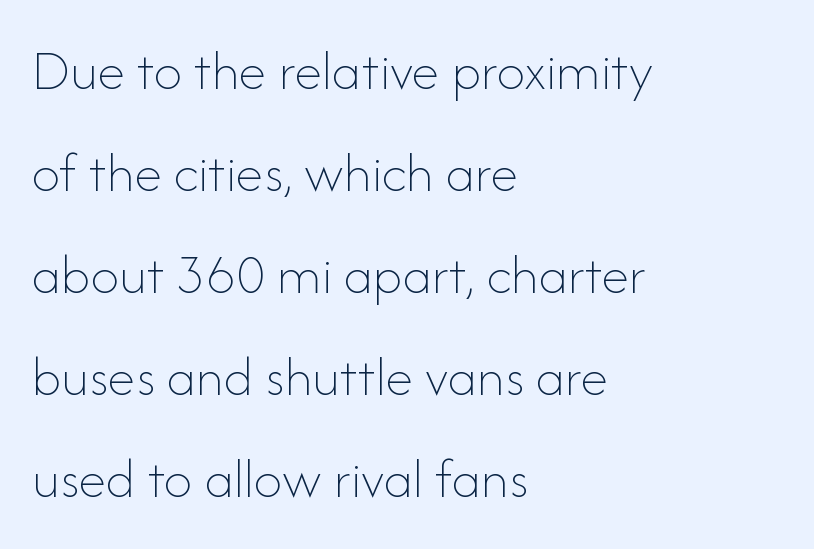
{"italic": "no", "bold": "no", "weight": "thin", "width": "normal", "stroke_contrast": "low", "x_height": "small", "monospaced": "no", "underline": "no", "align": "left", "line_spacing_ratio": 1.79, "letter_spacing": "normal", "letter_spacing_em": 0.0, "glyph_px": 57}
